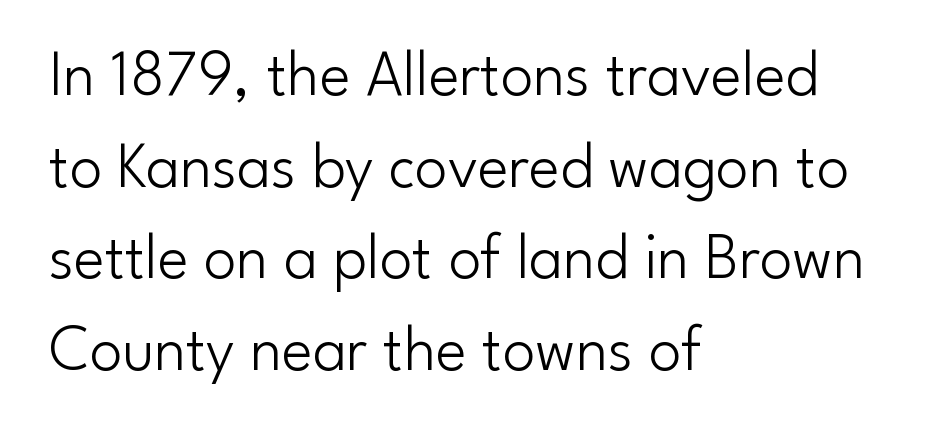
{"serif": "no", "italic": "no", "bold": "no", "weight": "light", "width": "normal", "stroke_contrast": "low", "x_height": "small", "monospaced": "no", "underline": "no", "align": "left", "line_spacing": "normal", "line_spacing_ratio": 1.41, "letter_spacing": "normal", "letter_spacing_em": 0.0, "glyph_px": 65}
